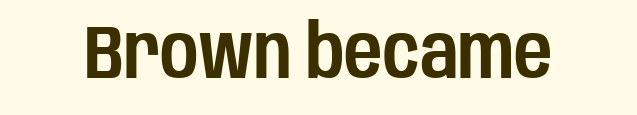
The image shows 74 px condensed sans-serif type, upright; set normal letter spacing, not underlined; low stroke contrast and a large x-height.
